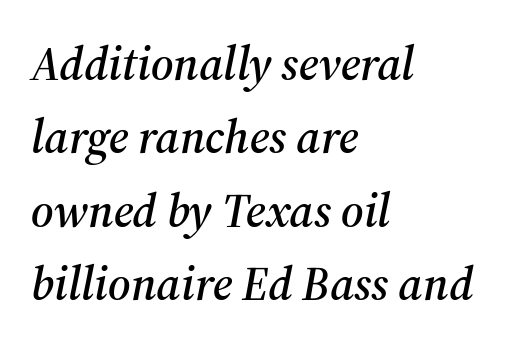
The image shows 47 px serif type, italic (leaning right); set left-aligned, normal line spacing (1.56x), normal letter spacing, not underlined; medium stroke contrast and a medium x-height.
